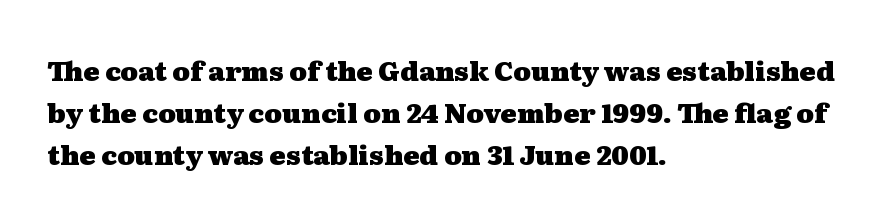
The face used here has the dense, thick strokes of a bold. Students, observe: this is what conventionally led text looks like. Notice how the stems are strictly vertical — no italics here. The setting favours the left margin, as ordinary paragraphs usually do.
